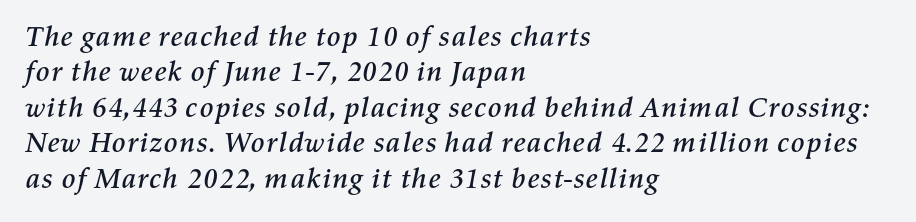
Characters are canted at an angle relative to the baseline's perpendicular. Each letter keeps its own natural width here, so spacing adapts to shape. A bare baseline throughout the passage. Honestly, the letter spacing is just normal — you wouldn't notice it.
